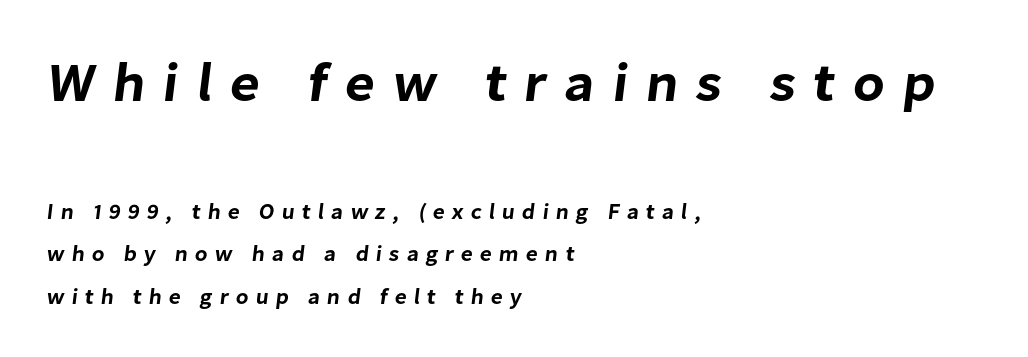
Letter spacing: wide. What kind of face is this? One without serifs — a sans. In this sample the first text group is rendered at the bigger scale. All the whitespace from short lines collects on the right.
